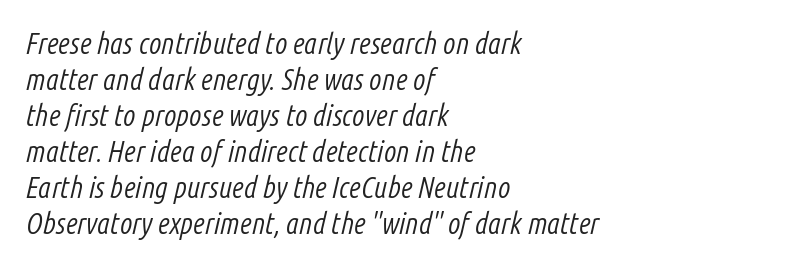
There is no visible air inserted between adjacent glyphs. A typesetter would mark this as italic. These lines are rendered in a variable-pitch font. A light-to-regular cut is what we see here.
